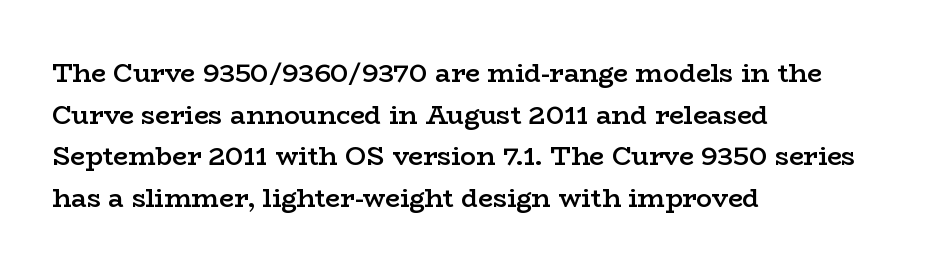
The image shows 26 px text type, upright; set left-aligned, normal line spacing (1.6x), normal letter spacing, not underlined.
